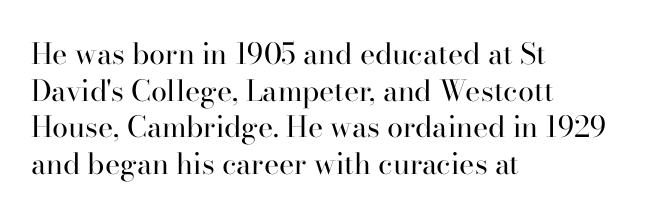
{"serif": "yes", "italic": "no", "bold": "no", "weight": "regular", "width": "normal", "stroke_contrast": "high", "x_height": "small", "monospaced": "no", "underline": "no", "align": "left", "line_spacing": "normal", "line_spacing_ratio": 1.26, "letter_spacing": "normal", "letter_spacing_em": 0.0, "glyph_px": 29}
